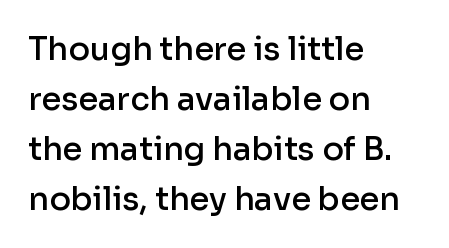
The image shows 32 px semibold sans-serif type, upright; set left-aligned, normal line spacing (1.56x), normal letter spacing, not underlined; low stroke contrast and a medium x-height.
